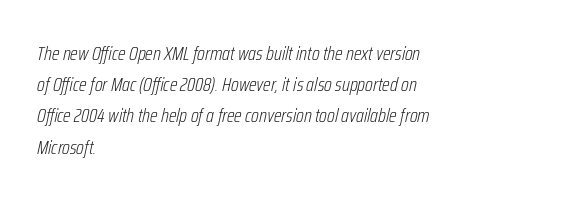
Q: Is the text bold? A: No.
Q: Is the text italic (slanted)? A: Yes, it leans right by about 12 degrees.
Q: Is the text underlined? A: No.
Q: How is the paragraph aligned? A: Left-aligned.
Q: Is the spacing between letters normal or unusually wide? A: Normal.
Q: Is the spacing between lines tight, normal or loose? A: Normal.
